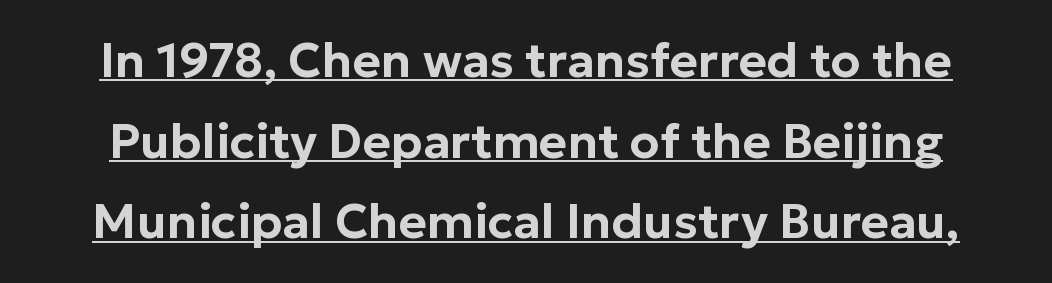
This sample has the flowing, uneven cadence of proportional lettering. Caption: lettering with a line underneath. If you measured baseline to baseline, you'd find a middling distance. Is this a sans? Yes — the strokes have no serifs. Tracking here is standard; glyphs follow each other at the usual distance. Every character sits straight up, as roman type does.
